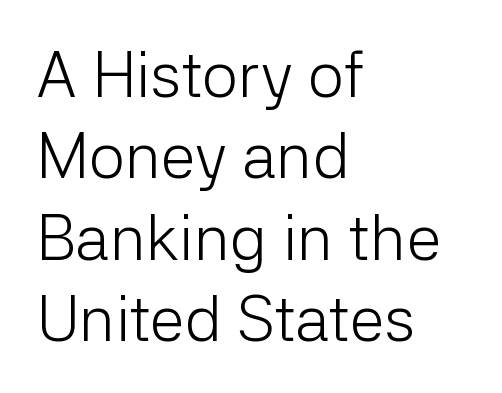
The letters stand upright; this is a roman face. The block of text has a typical density, with ordinary space between rows. Bold? No — there's no thickening of the strokes. Observe the absence of serifs on each vertical stroke in this sample. Clear beneath every line of the passage. The letterforms sit shoulder to shoulder at normal distance.
